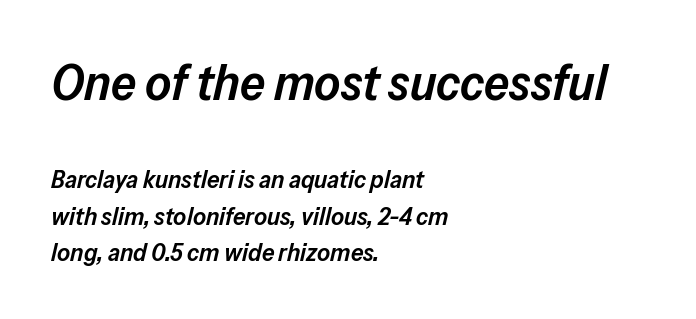
The image shows 50 px semibold type, italic (leaning right); set left-aligned, normal line spacing (1.45x), normal letter spacing, not underlined; the first (top) block is 2.0x larger; low stroke contrast and a medium x-height.
